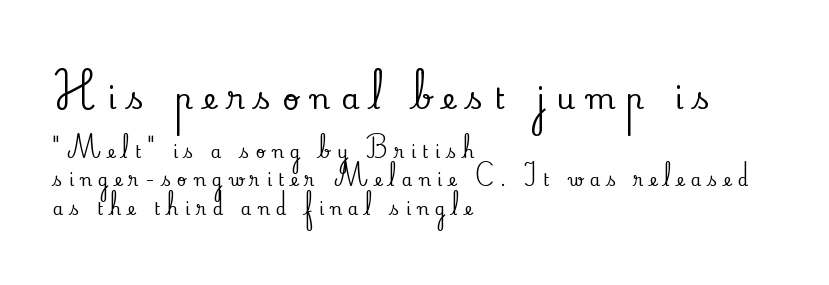
Q: Is the text italic (slanted)? A: No, it is upright.
Q: Is the typeface a serif or a sans-serif typeface? A: Serif.
Q: Is the text underlined? A: No.
Q: How is the paragraph aligned? A: Left-aligned.
Q: Is the spacing between letters normal or unusually wide? A: Unusually wide.
Q: Is the spacing between lines tight, normal or loose? A: Normal.
Q: Which block of text is set in a larger size, the first (top) or the second (bottom)? A: The first (top) one.
Q: Width (condensed, normal, or wide)? A: Normal.
Q: Stroke contrast? A: Low.
Q: x-height? A: Small.
Q: Monospaced? A: No.
